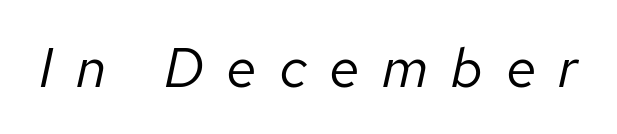
Q: Is the text bold? A: No.
Q: Is the text italic (slanted)? A: Yes, it leans right by about 12 degrees.
Q: Is the text underlined? A: No.
Q: Is the spacing between letters normal or unusually wide? A: Unusually wide.
Q: Width (condensed, normal, or wide)? A: Normal.
Q: Stroke contrast? A: Low.
Q: x-height? A: Medium.
Q: Monospaced? A: No.
